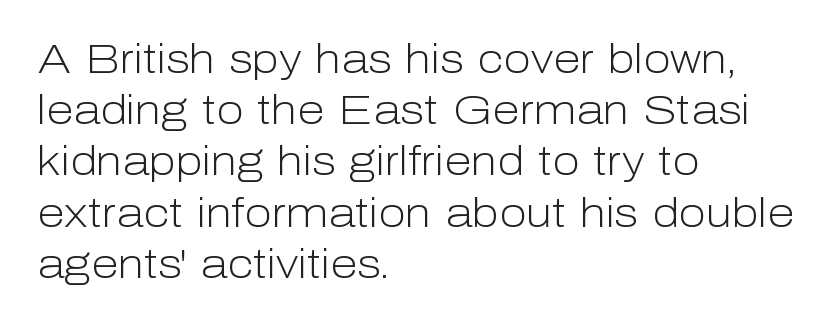
Q: Is the text bold? A: No.
Q: Is the text italic (slanted)? A: No, it is upright.
Q: Is the typeface a serif or a sans-serif typeface? A: Sans-serif.
Q: Is the text underlined? A: No.
Q: How is the paragraph aligned? A: Left-aligned.
Q: Is the spacing between letters normal or unusually wide? A: Normal.
Q: Is the spacing between lines tight, normal or loose? A: Normal.
Q: Width (condensed, normal, or wide)? A: Normal.
Q: Stroke contrast? A: Low.
Q: x-height? A: Medium.
Q: Monospaced? A: No.
